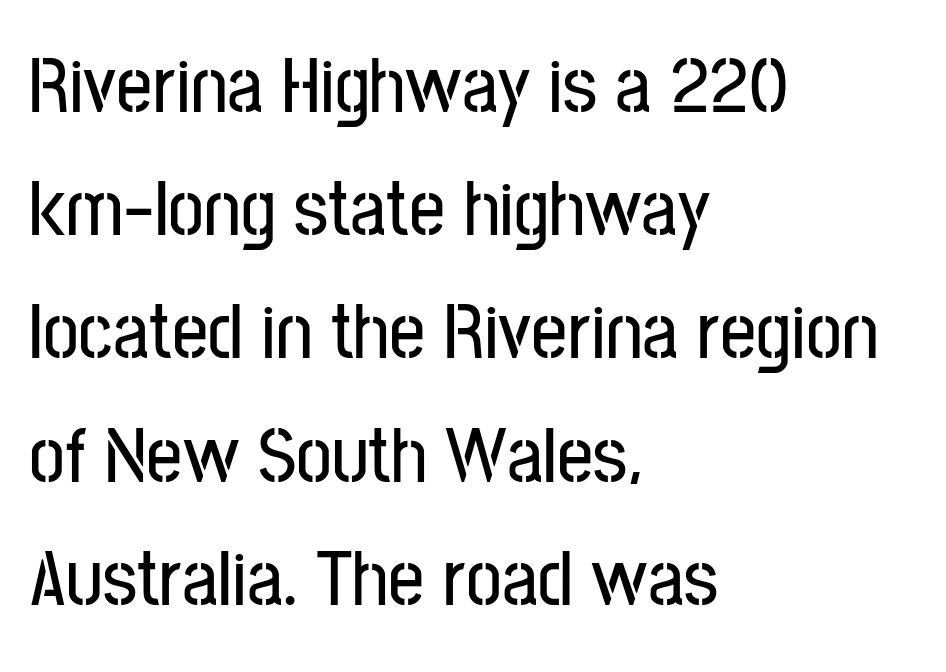
Q: Is the text italic (slanted)? A: No, it is upright.
Q: Is the typeface a serif or a sans-serif typeface? A: Sans-serif.
Q: Is the text underlined? A: No.
Q: How is the paragraph aligned? A: Left-aligned.
Q: Is the spacing between letters normal or unusually wide? A: Normal.
Q: Is the spacing between lines tight, normal or loose? A: Normal.
Q: Width (condensed, normal, or wide)? A: Condensed.
Q: Stroke contrast? A: Low.
Q: x-height? A: Medium.
Q: Monospaced? A: No.
